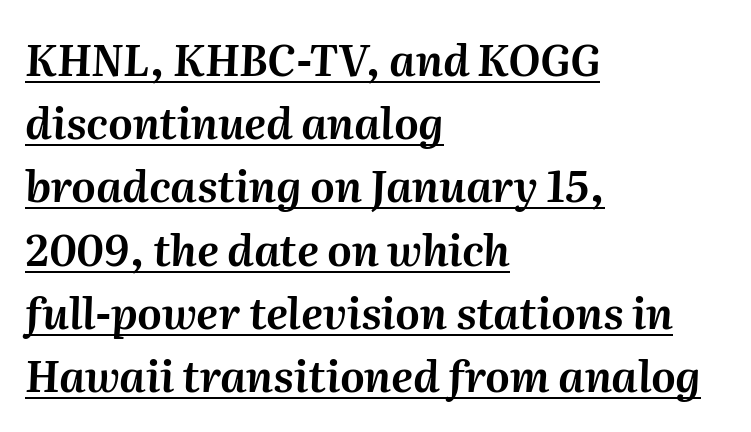
{"italic": "yes", "lean": "right", "slant_degrees": 2, "width": "normal", "stroke_contrast": "medium", "x_height": "medium", "monospaced": "no", "underline": "yes", "align": "left", "line_spacing": "normal", "line_spacing_ratio": 1.47, "letter_spacing": "normal", "letter_spacing_em": 0.0, "glyph_px": 43}
